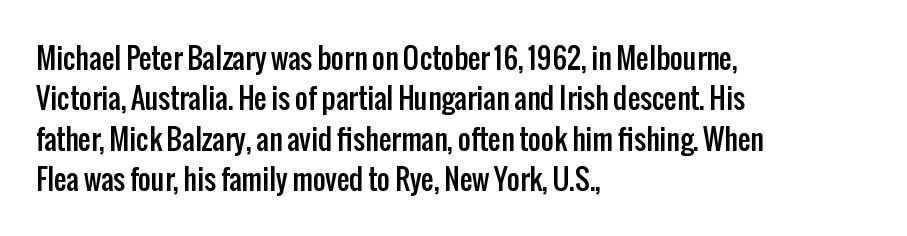
The image shows 28 px condensed sans-serif type, upright; set left-aligned, normal line spacing (1.44x), normal letter spacing, not underlined; low stroke contrast and a medium x-height.
